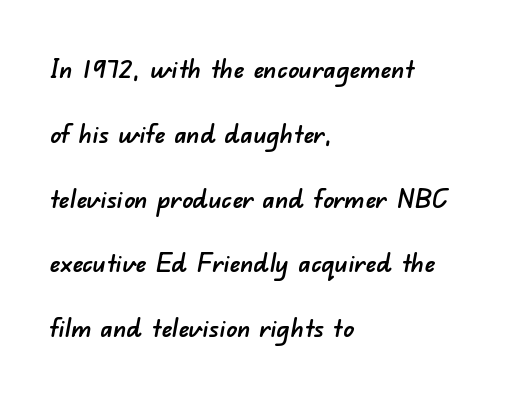
Underline: absent. Nothing unusual about the tracking: characters are spaced as the font intends. Leftover space on each line is placed entirely after the last word. The vertical gap from one line to the next is large.
